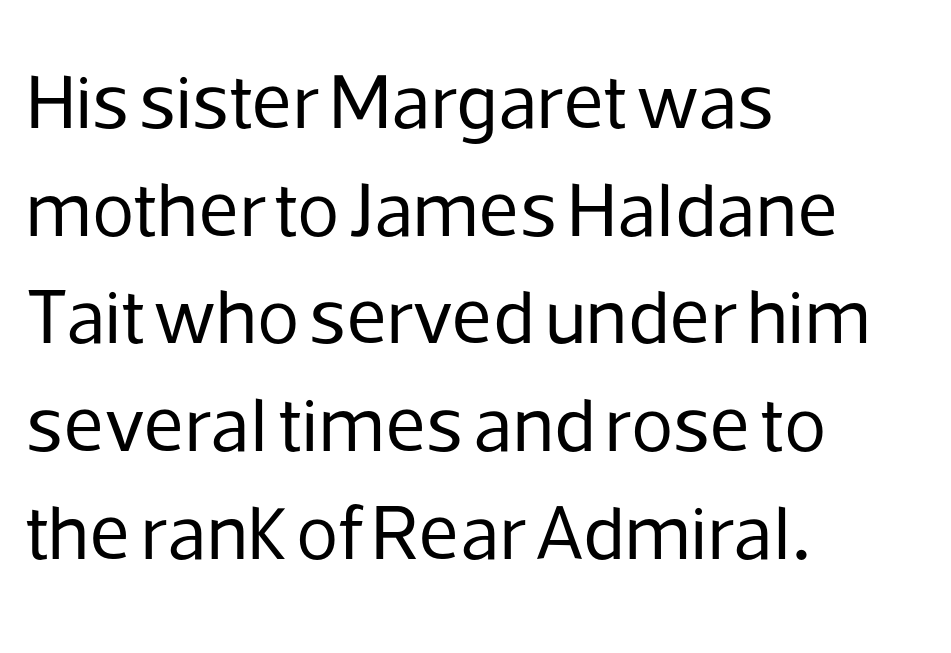
You could not count columns in this text — the font is proportionally spaced. This sample uses an upright cut, with every glyph sitting square on the baseline. Check the space under the baseline: it is left empty. All the whitespace from short lines collects on the right. Characters follow at the spacing the type designer built in.
